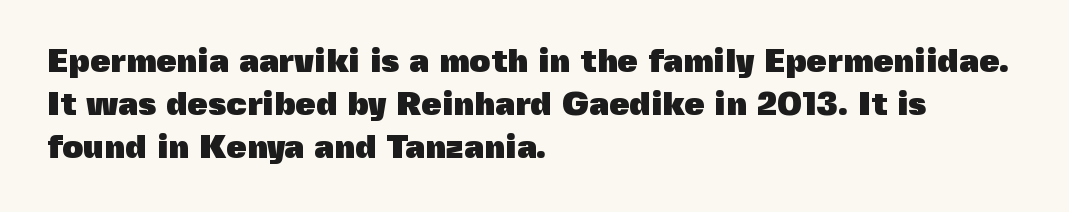
{"serif": "no", "italic": "no", "bold": "yes", "weight": "heavy", "width": "normal", "x_height": "medium", "monospaced": "no", "underline": "no", "align": "left", "line_spacing": "normal", "line_spacing_ratio": 1.3, "letter_spacing": "normal", "letter_spacing_em": 0.0, "glyph_px": 33}
